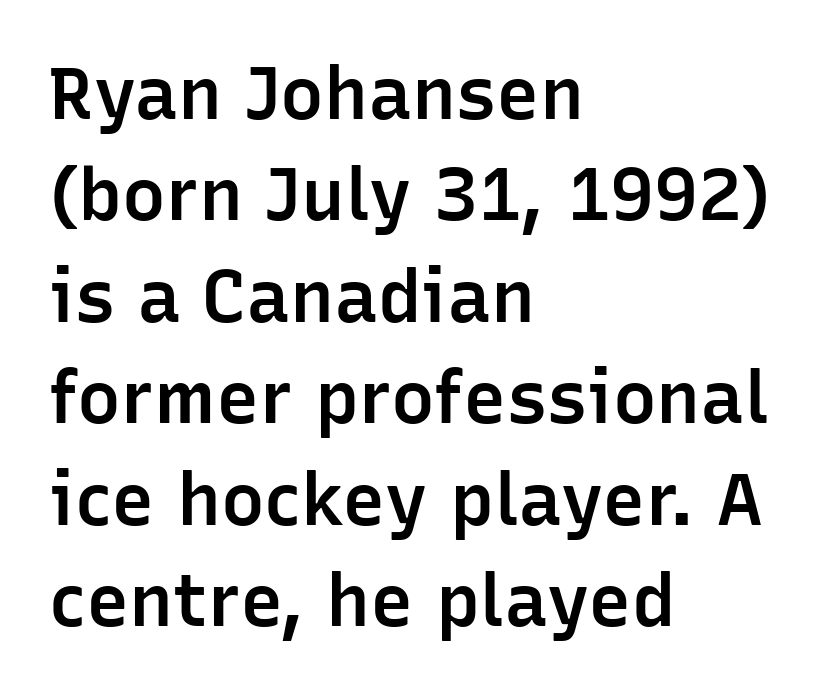
Q: Is the text bold? A: Semi-bold.
Q: Is the text italic (slanted)? A: No, it is upright.
Q: Is the typeface a serif or a sans-serif typeface? A: Sans-serif.
Q: Is the text underlined? A: No.
Q: How is the paragraph aligned? A: Left-aligned.
Q: Is the spacing between letters normal or unusually wide? A: Normal.
Q: Is the spacing between lines tight, normal or loose? A: Normal.
Q: Width (condensed, normal, or wide)? A: Normal.
Q: Stroke contrast? A: Low.
Q: x-height? A: Medium.
Q: Monospaced? A: No.
